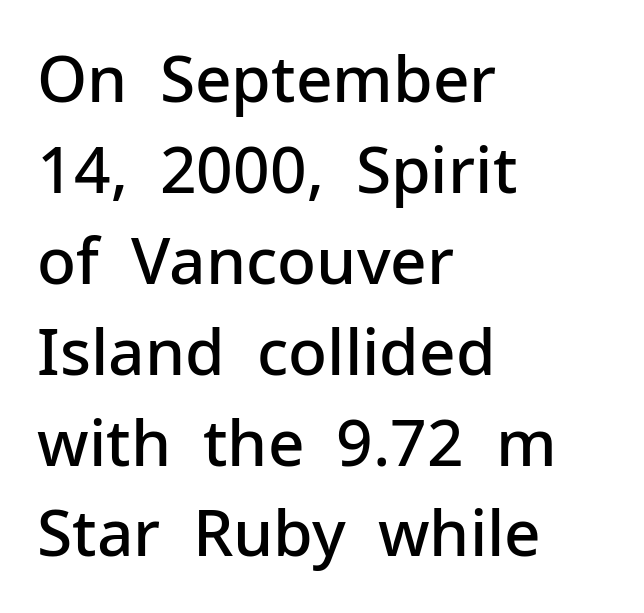
Successive baselines arrive at the customary interval. Compared with an ordinary text face, these strokes are moderately heavier — a semibold. The passage shown is typeset with a sans-serif family. Do the characters align in a grid? No, the font is proportional. If you drew a line through each stem, it would be perfectly vertical. Check the space under the baseline: it is left empty.
